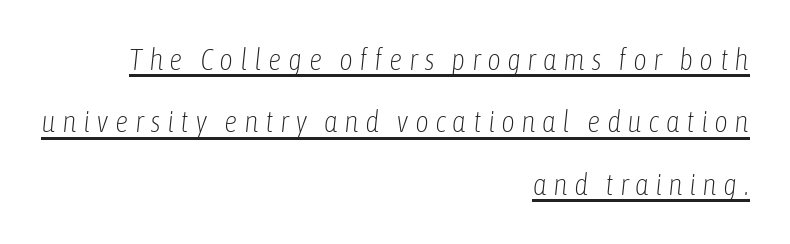
In terms of letterspacing, this is a distinctly airy, spread setting. This sample uses an oblique cut, with every glyph tilted off the vertical. The letterforms sit at book weight or below. Underline: present. Compared with a flush-left layout, this one pins lines to the opposite, right side.
